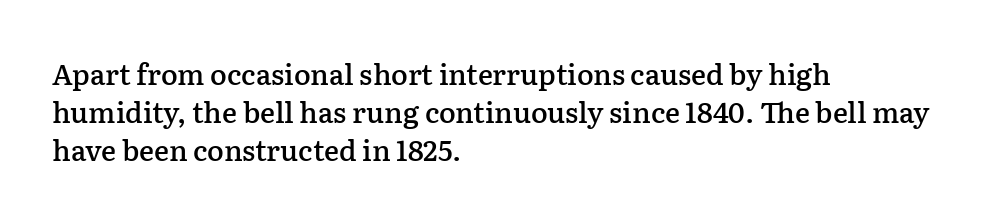
Q: Is the text bold? A: Semi-bold.
Q: Is the text italic (slanted)? A: No, it is upright.
Q: Is the typeface a serif or a sans-serif typeface? A: Serif.
Q: Is the text underlined? A: No.
Q: How is the paragraph aligned? A: Left-aligned.
Q: Is the spacing between letters normal or unusually wide? A: Normal.
Q: Is the spacing between lines tight, normal or loose? A: Normal.
Q: Width (condensed, normal, or wide)? A: Normal.
Q: Stroke contrast? A: Low.
Q: x-height? A: Medium.
Q: Monospaced? A: No.
